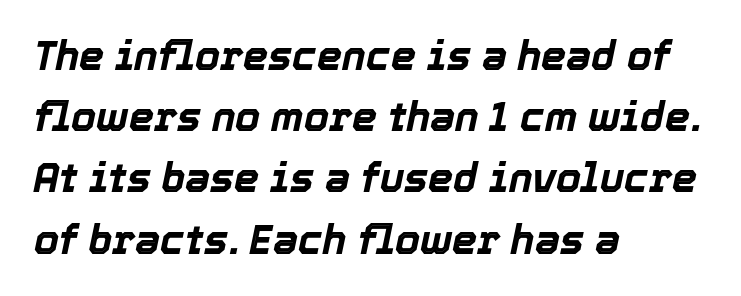
Q: Is the text bold? A: Yes.
Q: Is the text italic (slanted)? A: Yes, it leans right by about 12 degrees.
Q: Is the text underlined? A: No.
Q: How is the paragraph aligned? A: Left-aligned.
Q: Is the spacing between letters normal or unusually wide? A: Normal.
Q: Is the spacing between lines tight, normal or loose? A: Normal.
Q: Width (condensed, normal, or wide)? A: Normal.
Q: x-height? A: Medium.
Q: Monospaced? A: No.
